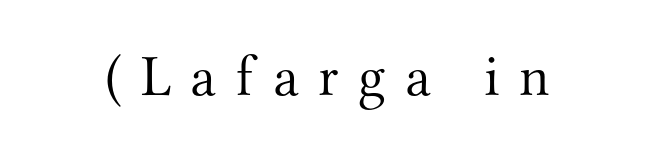
Q: Is the text bold? A: No.
Q: Is the text italic (slanted)? A: No, it is upright.
Q: Is the typeface a serif or a sans-serif typeface? A: Serif.
Q: Is the text underlined? A: No.
Q: Is the spacing between letters normal or unusually wide? A: Unusually wide.
Q: Width (condensed, normal, or wide)? A: Normal.
Q: Stroke contrast? A: Medium.
Q: x-height? A: Small.
Q: Monospaced? A: No.
